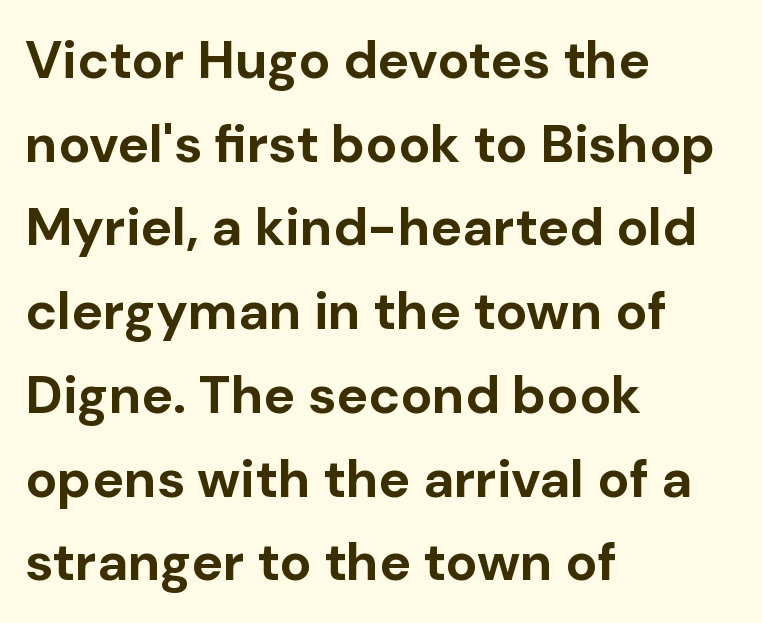
{"serif": "no", "italic": "no", "bold": "yes", "weight": "bold", "width": "normal", "stroke_contrast": "low", "x_height": "medium", "monospaced": "no", "underline": "no", "align": "left", "line_spacing": "normal", "line_spacing_ratio": 1.58, "letter_spacing": "normal", "letter_spacing_em": 0.0, "glyph_px": 53}
